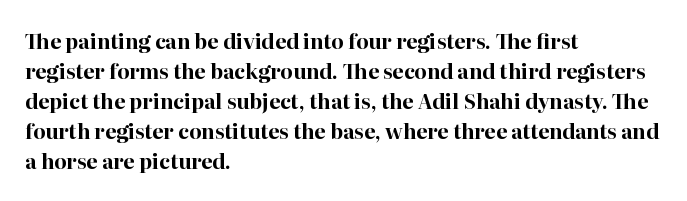
Alignment: flush left. Tall strokes in this sample are plumb rather than angled. Successive baselines arrive at the customary interval. The rendering uses a bold face; every stroke is thick and dark. The specimen omits any rule beneath the text block's lines. Short note: letters normally spaced.
